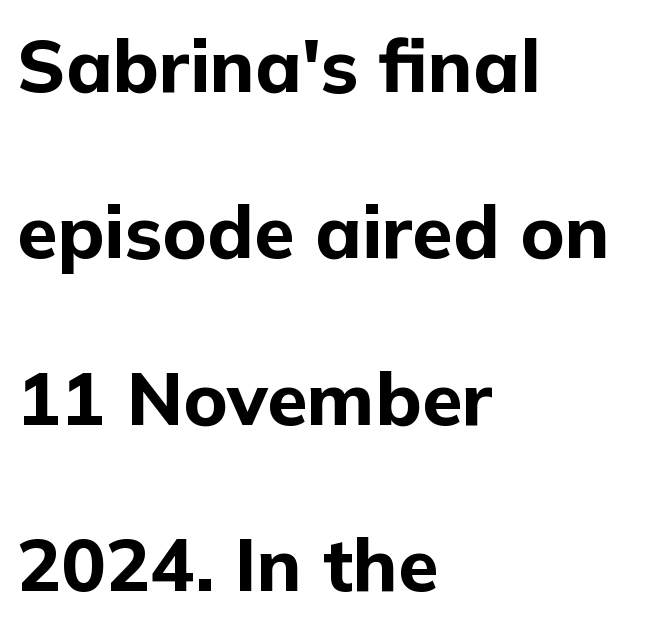
{"serif": "no", "italic": "no", "bold": "yes", "weight": "bold", "width": "normal", "stroke_contrast": "low", "x_height": "medium", "monospaced": "no", "underline": "no", "align": "left", "line_spacing": "loose", "line_spacing_ratio": 2.25, "letter_spacing": "normal", "letter_spacing_em": 0.0, "glyph_px": 74}
